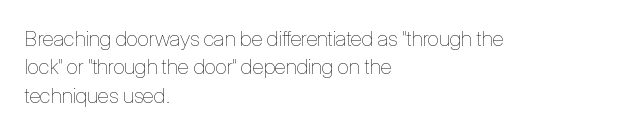
Evenly set lines give the paragraph a standard silhouette. Students, note that the glyphs here touch the page at normal intervals. In terms of posture, this sample is upright. Typeset ragged right — the left edge is the straight one.
